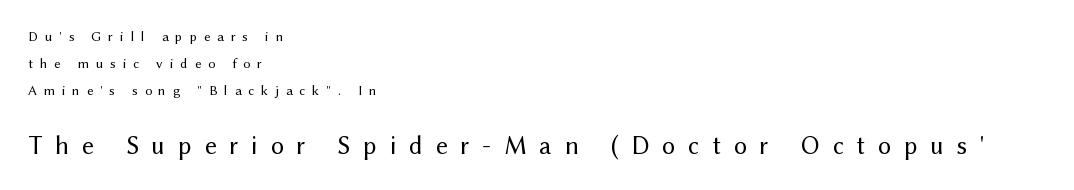
Q: Is the text bold? A: No.
Q: Is the text italic (slanted)? A: No, it is upright.
Q: Is the text underlined? A: No.
Q: How is the paragraph aligned? A: Left-aligned.
Q: Is the spacing between letters normal or unusually wide? A: Unusually wide.
Q: Is the spacing between lines tight, normal or loose? A: Loose.
Q: Which block of text is set in a larger size, the first (top) or the second (bottom)? A: The second (bottom) one.
